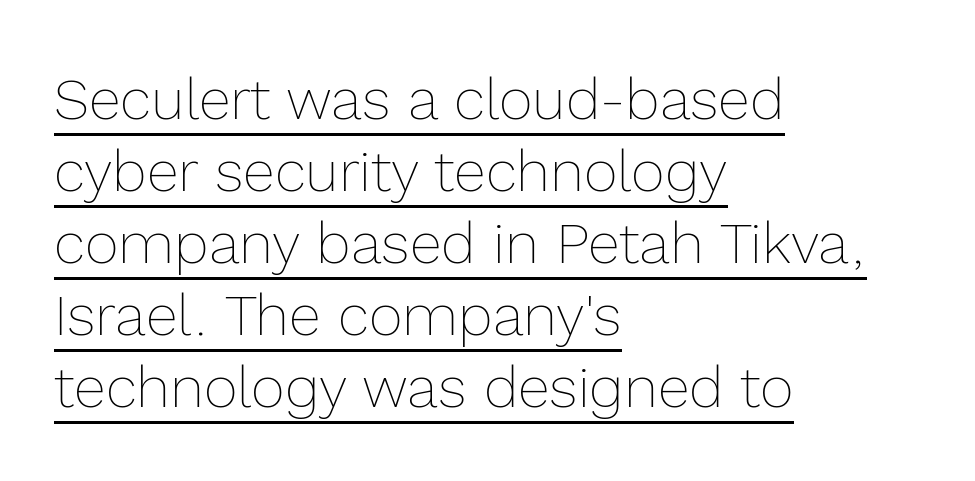
The image shows 58 px thin type, upright; set left-aligned, line spacing 1.24x, normal letter spacing, underlined; a medium x-height.
